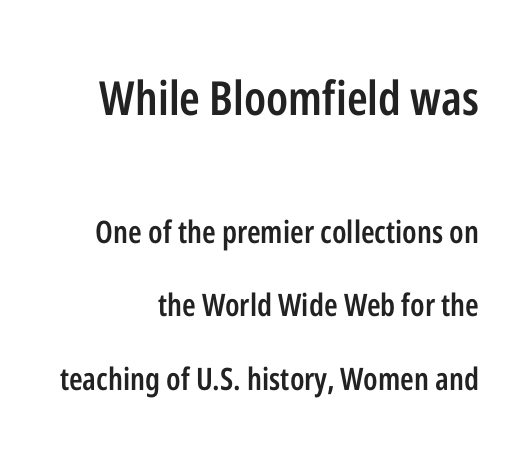
The text block is weighted toward the right margin, trailing off unevenly leftward. Vertical strokes here are truly vertical. The letters in the upper block stand taller than those in the block below. The designer went with a sans here, leaving each stem footless. Here the designer chose a conventional face with non-uniform glyph widths. The specimen omits any rule beneath the text block's lines.
